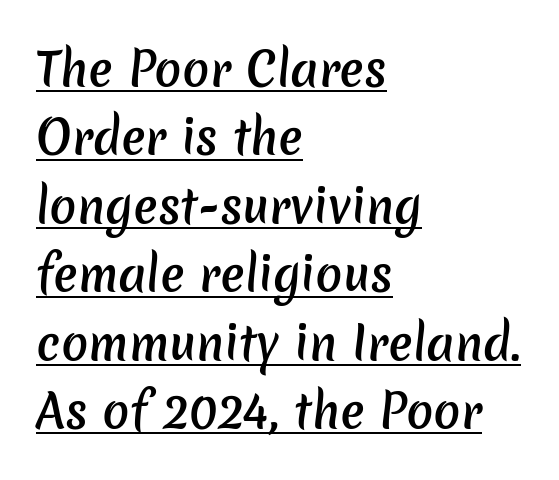
Caption: multi-line text, flush left, ragged right. Varying glyph widths throughout — classic text-font behaviour. This rendering features underlined lettering. The gaps between neighbouring characters are ordinary and unremarkable.
